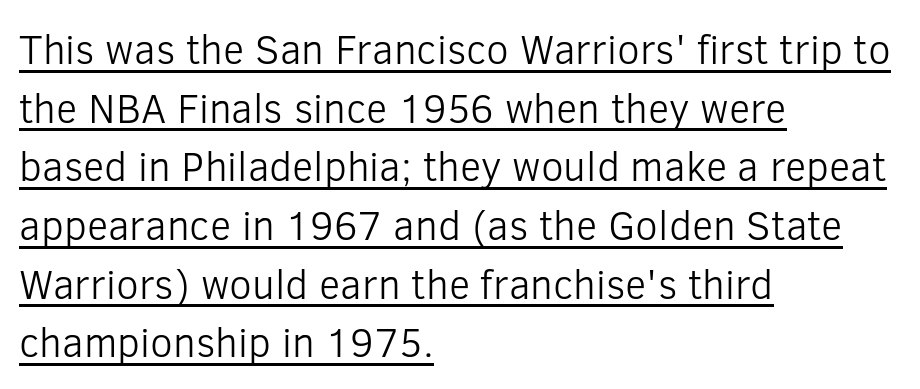
Q: Is the text bold? A: No.
Q: Is the text italic (slanted)? A: No, it is upright.
Q: Is the typeface a serif or a sans-serif typeface? A: Sans-serif.
Q: Is the text underlined? A: Yes.
Q: How is the paragraph aligned? A: Left-aligned.
Q: Is the spacing between letters normal or unusually wide? A: Normal.
Q: Is the spacing between lines tight, normal or loose? A: Normal.
Q: Width (condensed, normal, or wide)? A: Normal.
Q: Stroke contrast? A: Low.
Q: x-height? A: Medium.
Q: Monospaced? A: No.
